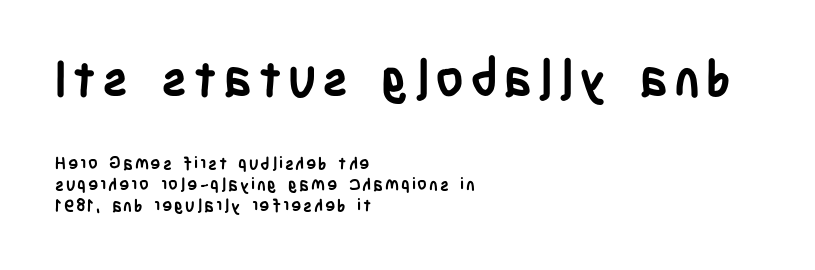
{"serif": "no", "italic": "no", "bold": "yes", "weight": "semibold", "width": "condensed", "stroke_contrast": "low", "x_height": "large", "monospaced": "no", "underline": "no", "align": "left", "line_spacing_ratio": 1.21, "larger_block": "first", "size_ratio": 2.94, "glyph_px": 50}
